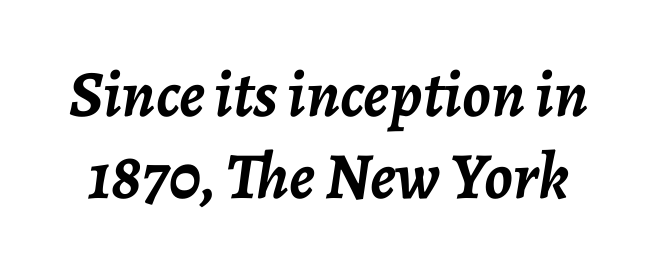
The typesetting leans heavy: a genuine bold. The tracking reads as untouched default to a designer's eye. Each letter keeps its own natural width here, so spacing adapts to shape. Whoever set this chose a conventional vertical rhythm. Check under the words: just untouched page.
